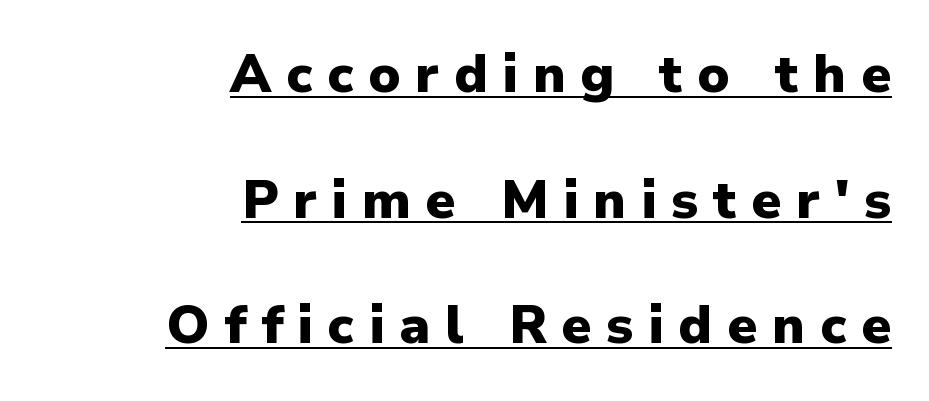
Spacing verdict: proportional, widths tailored to each character. Whoever set this chose breathing room over compactness in the vertical rhythm. I'd describe the lettering as bold — thick and assertive. Layout note: lines flush right. Letterform terminals end flat and unadorned throughout the passage. Glance below the letters and you will spot a drawn line.
